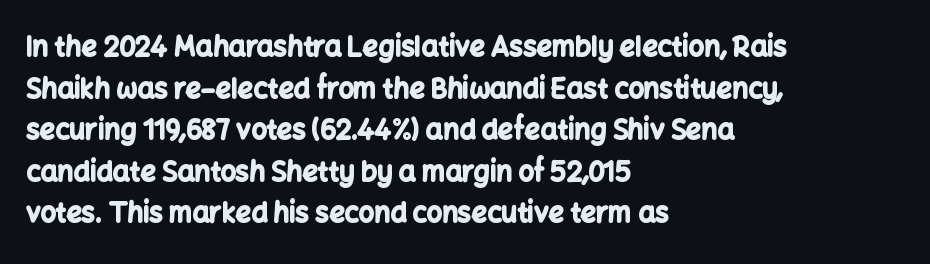
{"italic": "no", "bold": "yes", "underline": "no", "align": "left", "line_spacing": "normal", "line_spacing_ratio": 1.54, "letter_spacing": "normal", "letter_spacing_em": 0.0, "glyph_px": 27}
